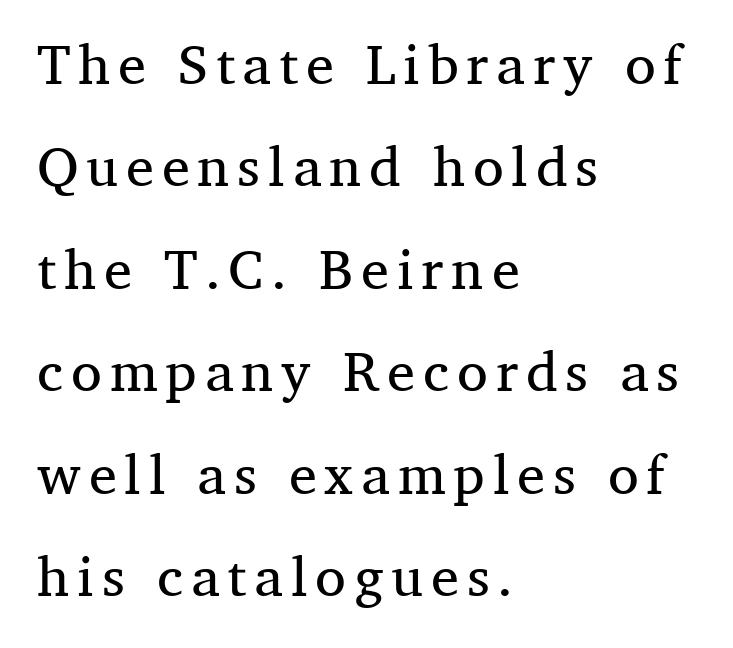
The image shows 56 px regular-weight serif type, upright; set left-aligned, line spacing 1.83x, not underlined; medium stroke contrast and a medium x-height.
